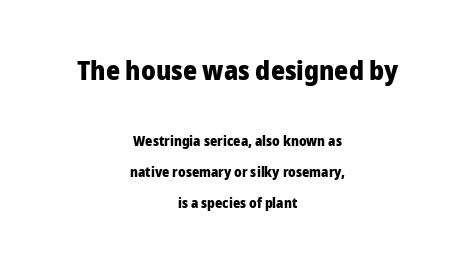
Look at the tracking — it's just the regular setting, nothing added. The compositor balanced each line on the midline. The baseline area is clear. The sample has been set heavy, in full bold. The leading is generous, giving the passage an open texture.
